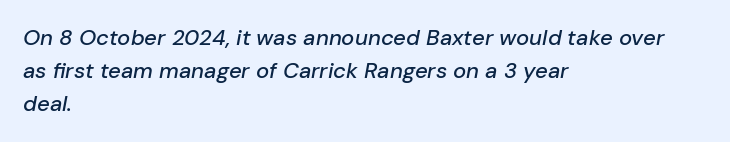
Has an underline been added? It has not. Regarding leading, the lines here are spaced in the standard way. The whole block is typeset with a tilt. Caption: standard tracking, unaltered. Visually the block forms a straight wall on the left and a jagged coastline on the right.
